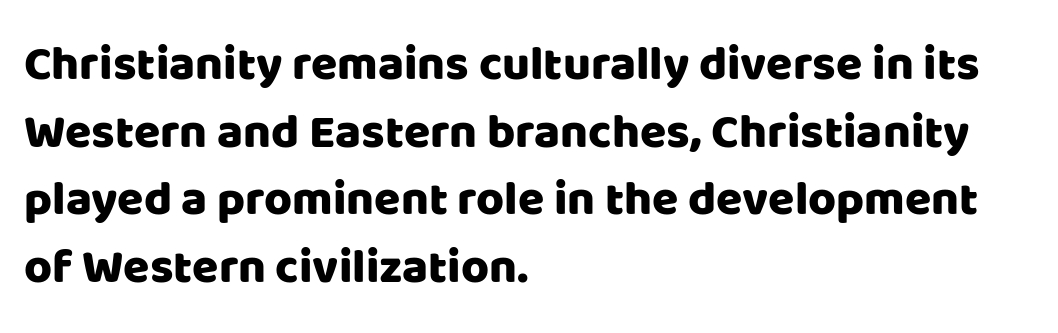
Q: Is the text italic (slanted)? A: No, it is upright.
Q: Is the typeface a serif or a sans-serif typeface? A: Sans-serif.
Q: Is the text underlined? A: No.
Q: How is the paragraph aligned? A: Left-aligned.
Q: Is the spacing between letters normal or unusually wide? A: Normal.
Q: Is the spacing between lines tight, normal or loose? A: Normal.
Q: Width (condensed, normal, or wide)? A: Normal.
Q: Stroke contrast? A: Low.
Q: x-height? A: Large.
Q: Monospaced? A: No.
